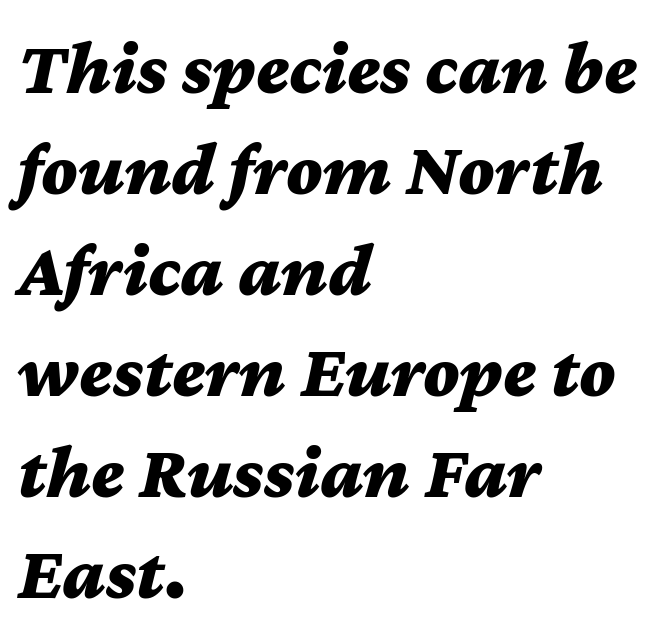
These lines are rendered in a variable-pitch font. These lines are set flush left with a ragged right edge. Any mark beneath the type? The region is blank. The designer left line spacing at the default. Bold? Absolutely — the strokes are thick and heavy.
